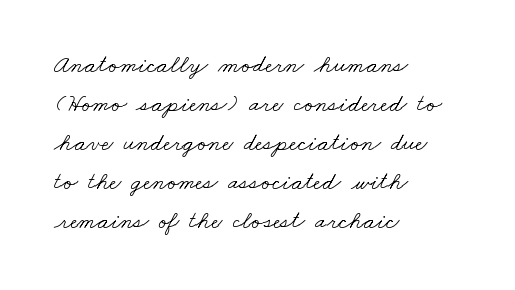
The glyphs are unaccompanied by any horizontal stroke below them. Leading: standard. Each line starts at the same left margin while the right side varies. Short note: letters normally spaced.
